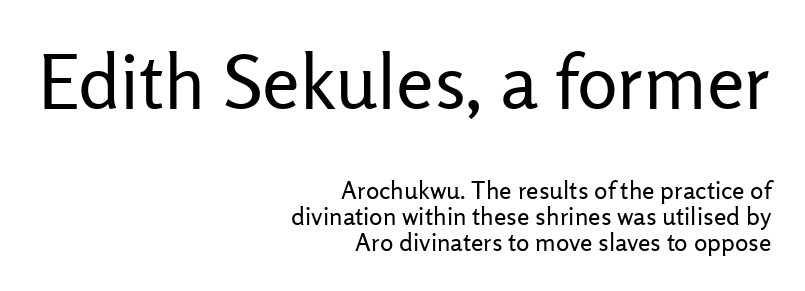
{"serif": "no", "italic": "no", "bold": "no", "weight": "regular", "width": "normal", "stroke_contrast": "low", "x_height": "medium", "monospaced": "no", "underline": "no", "align": "right", "line_spacing": "tight", "line_spacing_ratio": 1.04, "letter_spacing": "normal", "letter_spacing_em": 0.0, "larger_block": "first", "size_ratio": 3.04, "glyph_px": 76}
